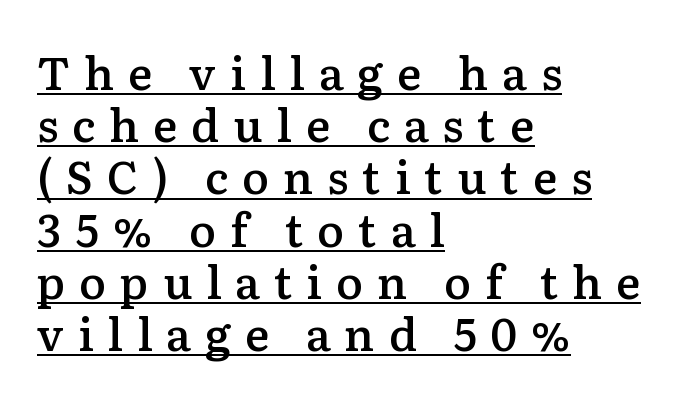
A semibold gives these letters moderate extra thickness, short of bold. Check the space under the baseline: a stroke is drawn there. Look at the tracking — it's clearly loosened, letters drifting apart. A roman cut, with each character standing at attention. Small tapered or slab feet sit at the stroke ends, so this counts as serif. The face used here is proportionally spaced, like ordinary book or web type.
